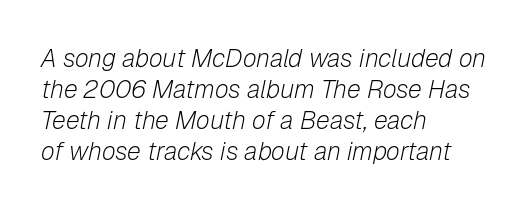
Q: Is the text bold? A: No.
Q: Is the text italic (slanted)? A: Yes, it leans right by about 12 degrees.
Q: Is the text underlined? A: No.
Q: How is the paragraph aligned? A: Left-aligned.
Q: Is the spacing between letters normal or unusually wide? A: Normal.
